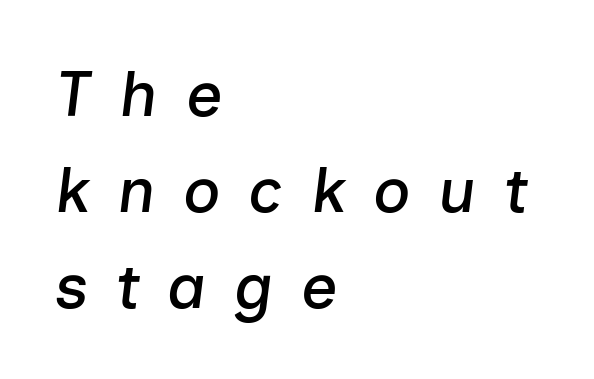
Yep, that's italic — everything's leaning. Each letter keeps its own natural width here, so spacing adapts to shape. The setting favours the left margin, as ordinary paragraphs usually do. Each new line begins a customary step beneath the previous one.
